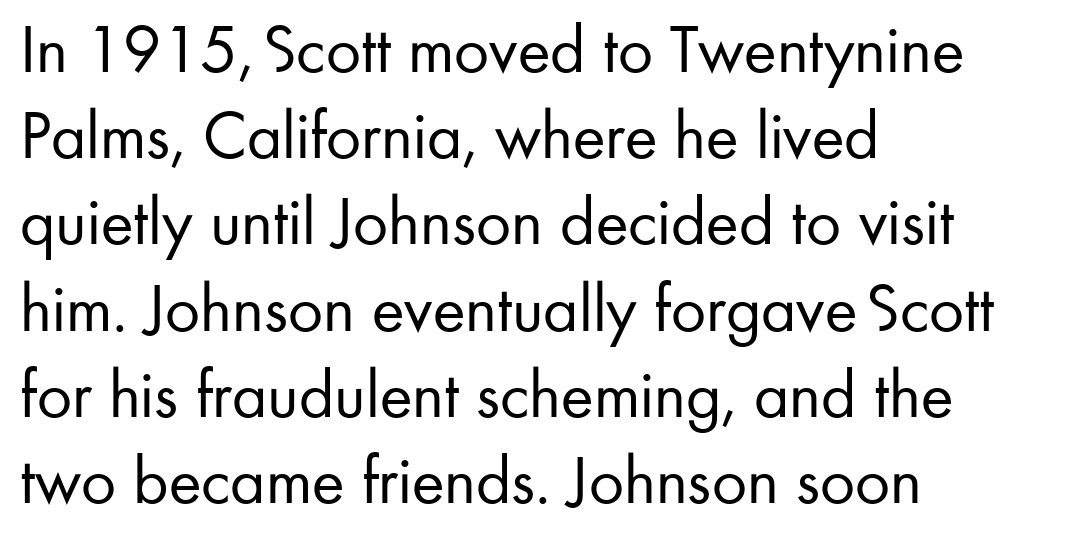
{"serif": "no", "italic": "no", "bold": "no", "weight": "regular", "width": "normal", "stroke_contrast": "low", "x_height": "small", "monospaced": "no", "underline": "no", "align": "left", "line_spacing": "normal", "line_spacing_ratio": 1.25, "letter_spacing": "normal", "letter_spacing_em": 0.0, "glyph_px": 69}
